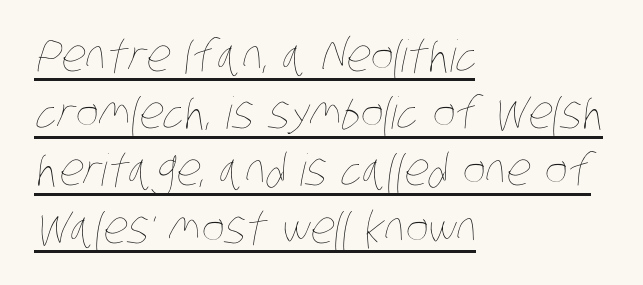
Q: Is the text bold? A: No.
Q: Is the text underlined? A: Yes.
Q: How is the paragraph aligned? A: Left-aligned.
Q: Is the spacing between letters normal or unusually wide? A: Normal.
Q: Is the spacing between lines tight, normal or loose? A: Normal.
Q: Width (condensed, normal, or wide)? A: Condensed.
Q: Stroke contrast? A: Low.
Q: x-height? A: Large.
Q: Monospaced? A: No.
